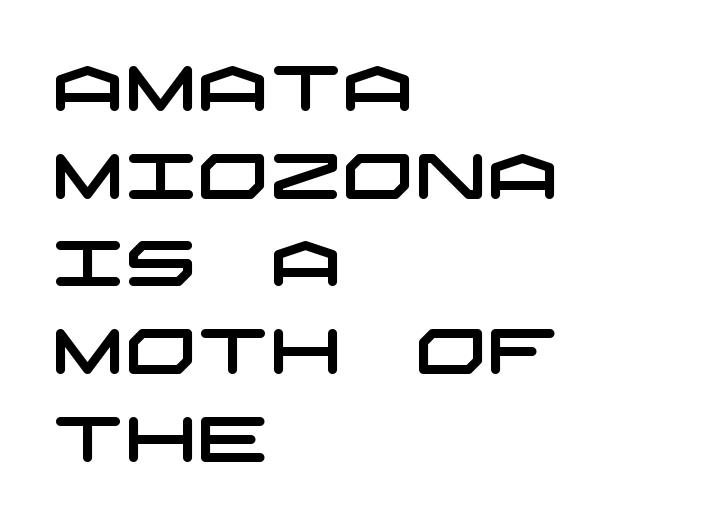
This sample is left-justified, so line endings fall wherever the words run out. The specimen omits any rule beneath the text block's lines. In terms of leading, this rendering sits right in the middle. Inter-character spacing is left at the font's built-in metrics.
